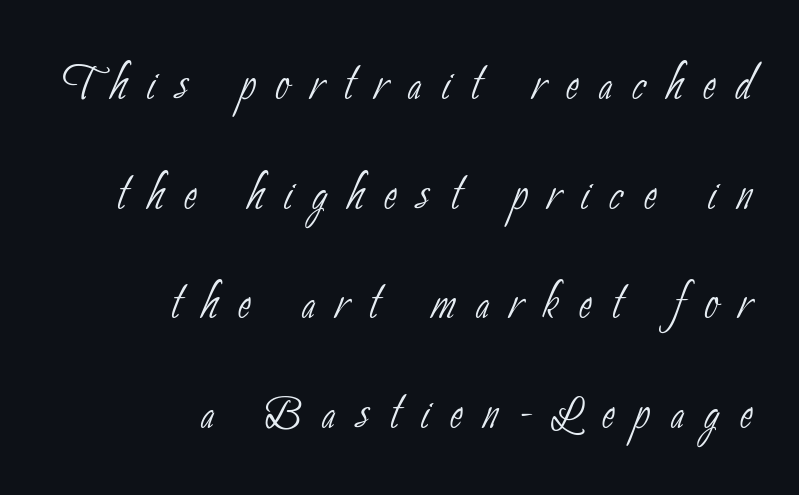
Q: Is the text bold? A: No.
Q: Is the typeface a serif or a sans-serif typeface? A: Sans-serif.
Q: Is the text underlined? A: No.
Q: How is the paragraph aligned? A: Right-aligned.
Q: Is the spacing between letters normal or unusually wide? A: Unusually wide.
Q: Width (condensed, normal, or wide)? A: Condensed.
Q: Stroke contrast? A: Low.
Q: x-height? A: Small.
Q: Monospaced? A: No.
